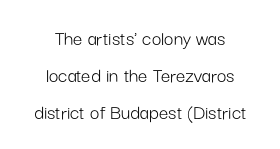
Stroke thickness stays within the range of a standard reading face or lighter. A student would call this center alignment; a typographer would say set centered. The letters sit at their default tracking, neither squeezed nor spread. The string is rendered with underlining switched off. Ascenders rise straight up at ninety degrees.
